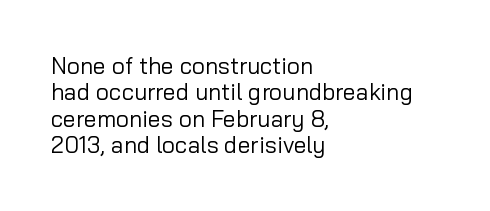
Reading down the block, your eye returns to a fixed left position each line. Here the glyphs are tracked normally, forming tight word shapes. Horizontal bands of white between lines are thin slivers. The lettering stays uniformly vertical, giving the passage a roman look. The cut favours lightness, reaching ordinary text weight at its darkest.
